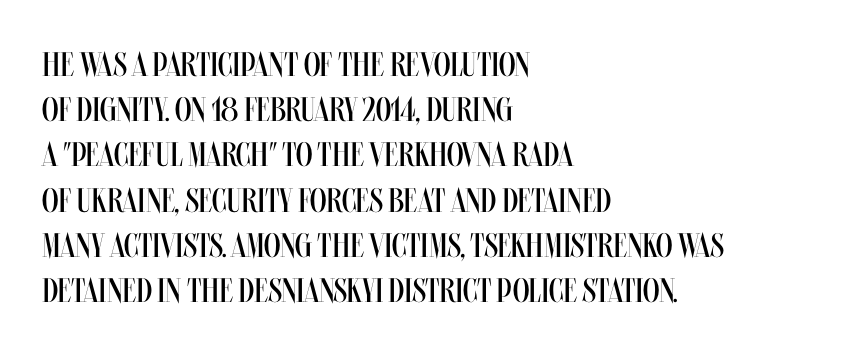
The image shows 34 px regular-weight, condensed type, upright; set left-aligned, normal line spacing (1.33x), normal letter spacing, not underlined; medium stroke contrast and a large x-height.
